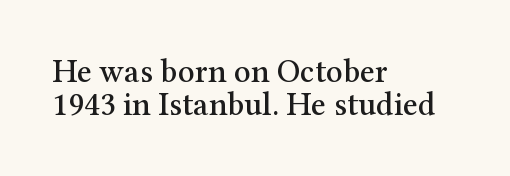
{"serif": "yes", "italic": "no", "width": "normal", "stroke_contrast": "medium", "x_height": "medium", "monospaced": "no", "underline": "no", "align": "left", "line_spacing": "tight", "line_spacing_ratio": 0.99, "letter_spacing": "normal", "letter_spacing_em": 0.0, "glyph_px": 33}
